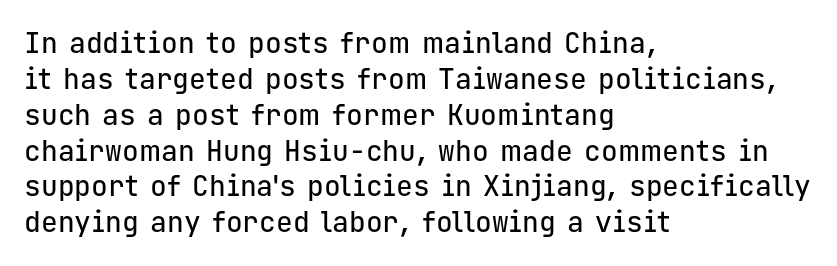
The passage shown is typed in a monospace face where columns stay perfectly aligned. Nope, not italic — everything's standing straight. Note: no serifs on the glyphs. These lines stack with their left ends in a neat column. One glance says typical: line gaps are just what's usual. Unmarked baselines from the first word to the last.
